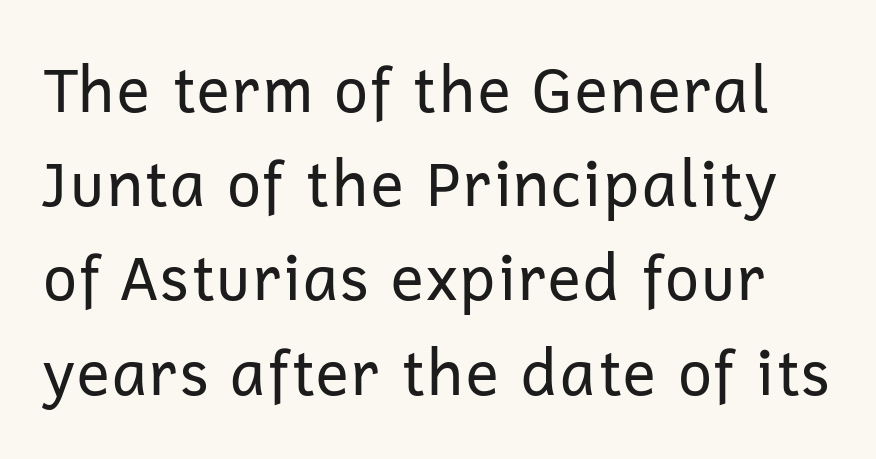
{"serif": "no", "italic": "no", "bold": "no", "weight": "regular", "width": "normal", "stroke_contrast": "low", "x_height": "medium", "monospaced": "no", "underline": "no", "line_spacing": "normal", "line_spacing_ratio": 1.52, "letter_spacing": "normal", "letter_spacing_em": 0.0, "glyph_px": 62}
